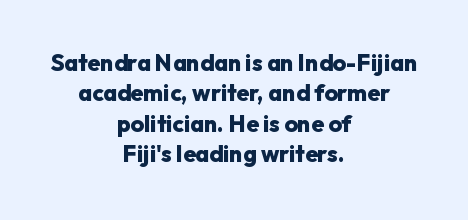
The image shows 23 px bold type, upright; set centered, normal line spacing (1.32x), normal letter spacing, not underlined.
